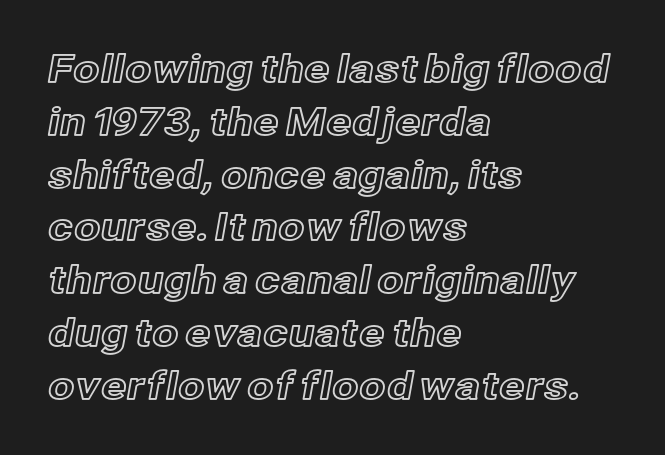
Q: Is the text italic (slanted)? A: Yes.
Q: Is the text underlined? A: No.
Q: How is the paragraph aligned? A: Left-aligned.
Q: Is the spacing between letters normal or unusually wide? A: Normal.
Q: Is the spacing between lines tight, normal or loose? A: Normal.
Q: Width (condensed, normal, or wide)? A: Normal.
Q: x-height? A: Medium.
Q: Monospaced? A: No.
